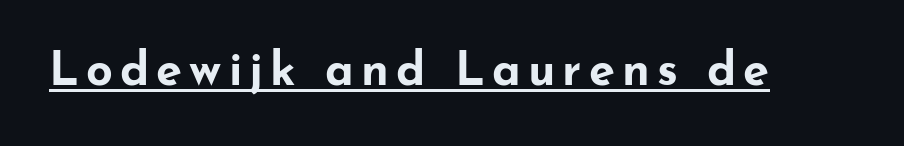
Q: Is the text bold? A: Yes.
Q: Is the text italic (slanted)? A: No, it is upright.
Q: Is the typeface a serif or a sans-serif typeface? A: Sans-serif.
Q: Is the text underlined? A: Yes.
Q: Width (condensed, normal, or wide)? A: Wide.
Q: Stroke contrast? A: Low.
Q: x-height? A: Small.
Q: Monospaced? A: No.
